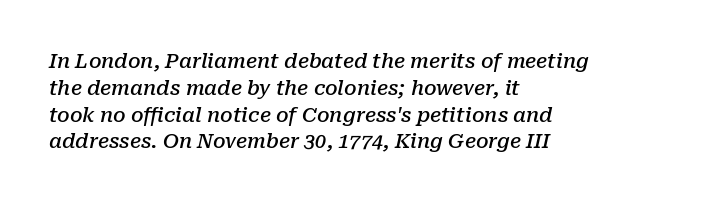
{"italic": "yes", "lean": "right", "slant_degrees": 10, "bold": "semi", "underline": "no", "align": "left", "line_spacing": "normal", "line_spacing_ratio": 1.34, "letter_spacing": "normal", "letter_spacing_em": 0.0, "glyph_px": 20}
